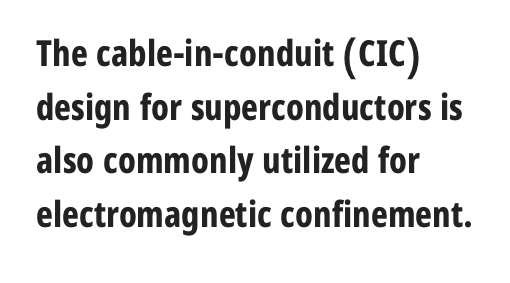
{"serif": "no", "italic": "no", "bold": "yes", "weight": "bold", "width": "condensed", "stroke_contrast": "low", "x_height": "medium", "monospaced": "no", "underline": "no", "align": "left", "line_spacing": "normal", "line_spacing_ratio": 1.49, "letter_spacing": "normal", "letter_spacing_em": 0.0, "glyph_px": 36}
